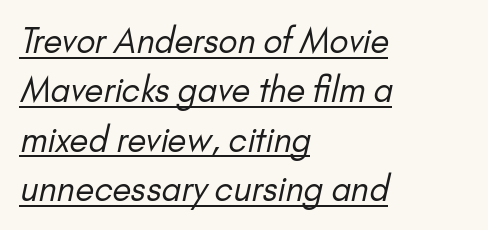
This sample has the flowing, uneven cadence of proportional lettering. The words here are underlined. A student would call this left alignment; a typographer would say flush left, rag right. No letter is thick-stroked: the sample isn't bold. The characters display no serif detailing; their extremities are plain.
